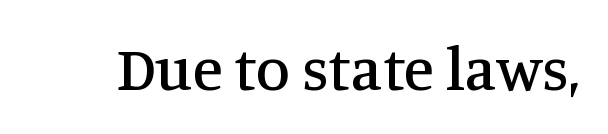
The glyphs are unaccompanied by any horizontal stroke below them. You could call the tracking neutral — neither tight nor loose. Each letter keeps its own natural width here, so spacing adapts to shape. Does the type have serifs? Yes, each stem ends in a small foot.
